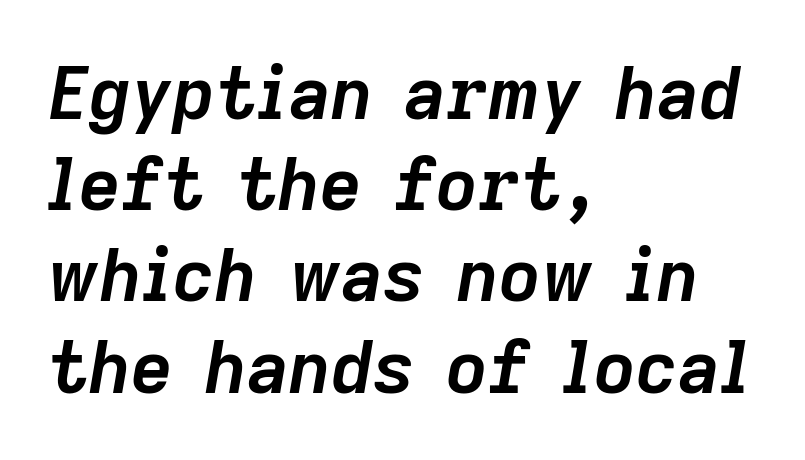
The paragraph shown leans on its left margin. How would I describe the line gaps? Plain and ordinary. Each word holds together tightly as a unit, with standard inter-letter gaps. Is this a fixed-width face? No — the glyphs have proportional, varying widths. Heft: maximum for text — a bold.
